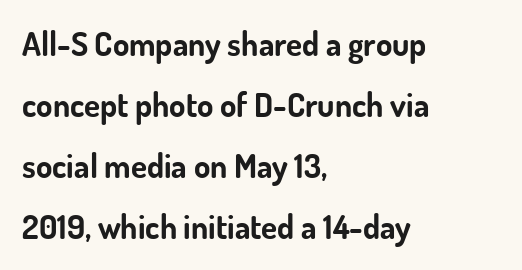
This rendering features lettering with no underline. Nope, not italic — everything's standing straight. Caption: bold face, heavy strokes. Reading down the block, your eye returns to a fixed left position each line.
